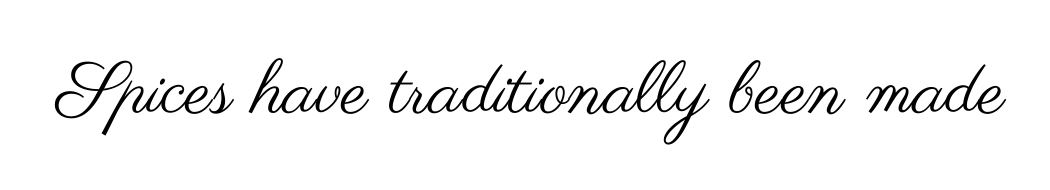
Descenders are the only things crossing below the line. Check where the strokes stop: nothing finishes them off — pure sans. Proportional: the letters do not fall into vertical columns. The gaps between neighbouring characters are ordinary and unremarkable.
